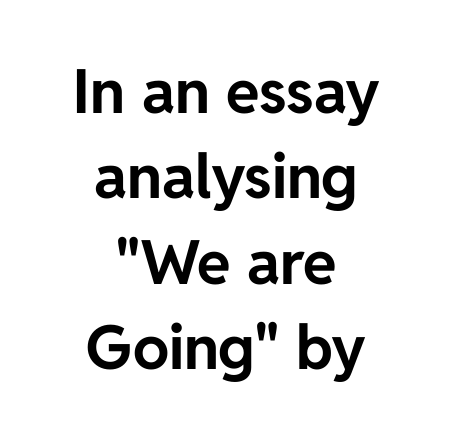
Both edges are ragged and mirror each other, which tells us the setting is centered. Typographically, this falls in the sans-serif category. Evenly set lines give the paragraph a standard silhouette. Look at the stroke-to-counter ratio: heavy, a bold. Honestly, there is no underline to notice here at all.
